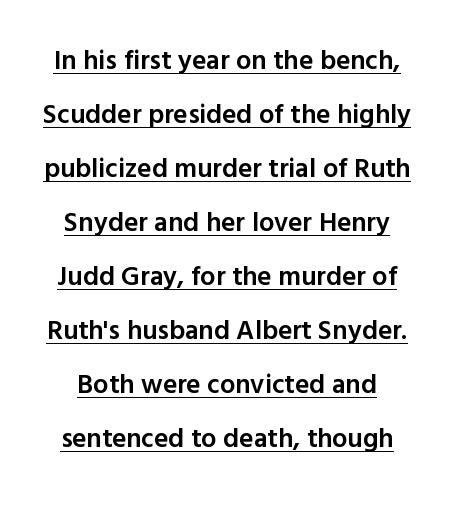
The image shows 27 px text type, upright; set loose line spacing (2.0x), normal letter spacing, underlined.
